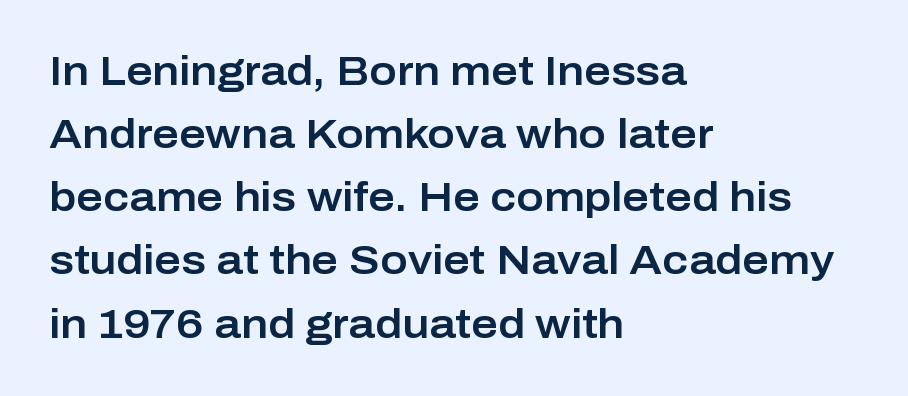
Q: Is the text italic (slanted)? A: No, it is upright.
Q: Is the typeface a serif or a sans-serif typeface? A: Sans-serif.
Q: Is the text underlined? A: No.
Q: How is the paragraph aligned? A: Left-aligned.
Q: Is the spacing between letters normal or unusually wide? A: Normal.
Q: Is the spacing between lines tight, normal or loose? A: Normal.
Q: Width (condensed, normal, or wide)? A: Normal.
Q: Stroke contrast? A: Low.
Q: x-height? A: Medium.
Q: Monospaced? A: No.
